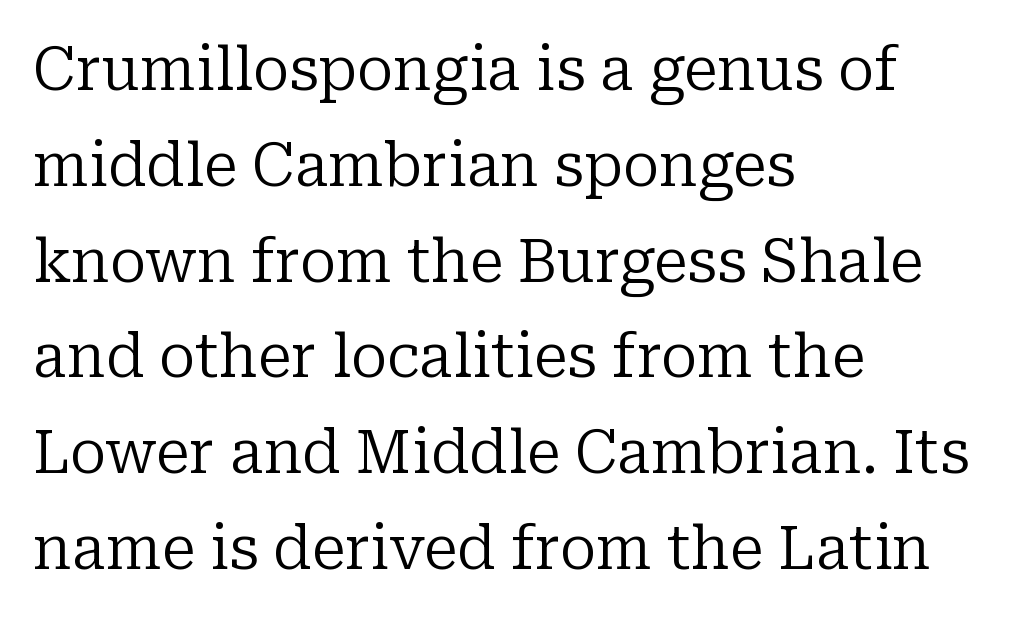
{"serif": "yes", "italic": "no", "bold": "no", "weight": "regular", "width": "normal", "stroke_contrast": "low", "x_height": "medium", "monospaced": "no", "underline": "no", "align": "left", "line_spacing": "normal", "line_spacing_ratio": 1.57, "letter_spacing": "normal", "letter_spacing_em": 0.0, "glyph_px": 61}
